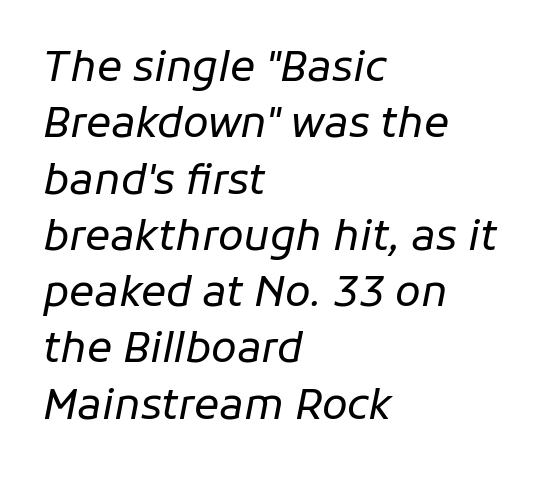
Q: Is the text bold? A: No.
Q: Is the text italic (slanted)? A: Yes, it leans right by about 11 degrees.
Q: Is the text underlined? A: No.
Q: How is the paragraph aligned? A: Left-aligned.
Q: Is the spacing between letters normal or unusually wide? A: Normal.
Q: Is the spacing between lines tight, normal or loose? A: Normal.
Q: Width (condensed, normal, or wide)? A: Normal.
Q: Stroke contrast? A: Low.
Q: x-height? A: Medium.
Q: Monospaced? A: No.
